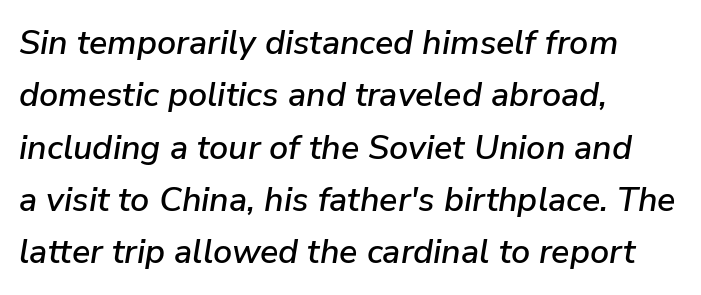
The image shows 34 px text type, italic (leaning right); set left-aligned, normal line spacing (1.54x), normal letter spacing, not underlined; low stroke contrast and a medium x-height.
